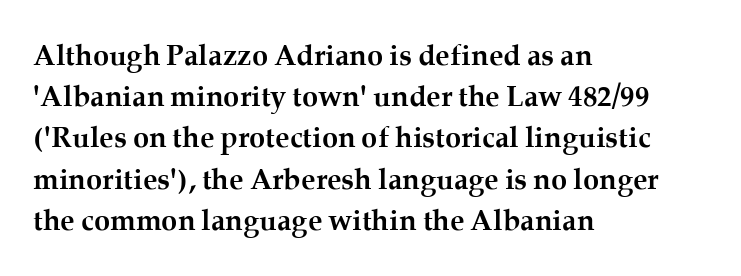
Teacher's note: observe the even left margin — that is flush-left alignment. The type family on display is of the serif kind. In terms of weight, the rendering is a true, heavy bold. Every stem runs plumb, perpendicular to the baseline. How are the letters spaced? Ordinarily, with no added tracking.
